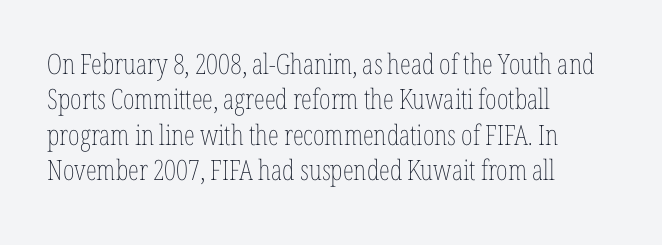
Does the lettering tilt? It doesn't — this is upright. The block of text has a typical density, with ordinary space between rows. Stems here are at most as thick as an everyday book face. The space directly below the letters is spotless. The tracking reads as untouched default to a designer's eye.
